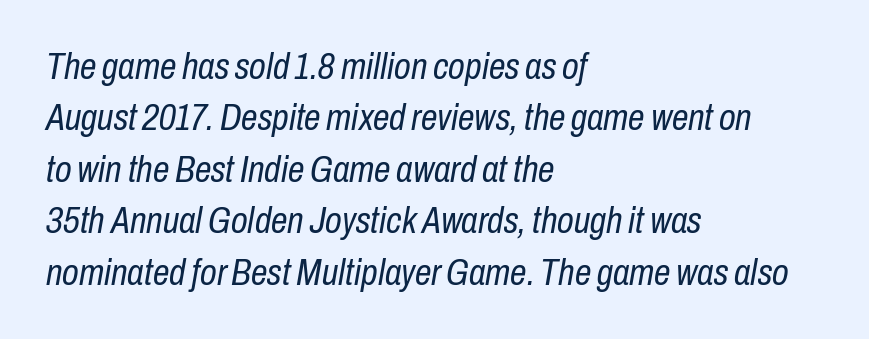
The image shows 37 px regular-weight, condensed type, italic (leaning right); set left-aligned, normal line spacing (1.39x), normal letter spacing, not underlined; low stroke contrast and a medium x-height.
